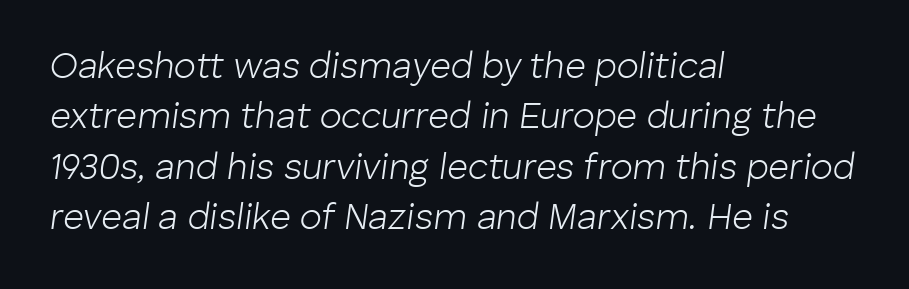
The image shows 36 px light type, italic (leaning right); set left-aligned, normal line spacing (1.4x), normal letter spacing, not underlined; low stroke contrast and a medium x-height.
